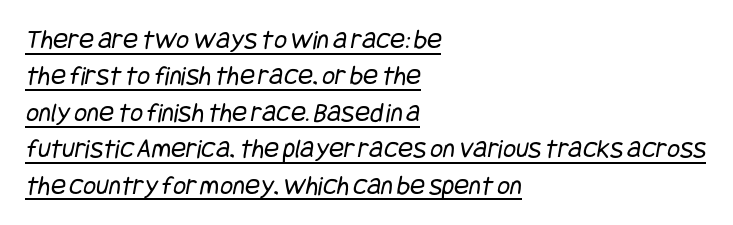
Compared with typical body copy, the letter spacing here is the same. Grotesque or geometric, the face here clearly has no serifs. The designer left line spacing at the default. Weight: not bold — regular or lighter.
